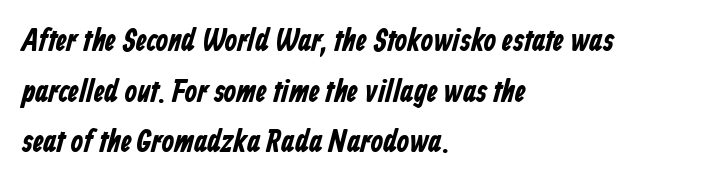
Q: Is the text bold? A: Yes.
Q: Is the typeface a serif or a sans-serif typeface? A: Sans-serif.
Q: Is the text underlined? A: No.
Q: How is the paragraph aligned? A: Left-aligned.
Q: Is the spacing between letters normal or unusually wide? A: Normal.
Q: Is the spacing between lines tight, normal or loose? A: Normal.
Q: Width (condensed, normal, or wide)? A: Condensed.
Q: Stroke contrast? A: Low.
Q: x-height? A: Medium.
Q: Monospaced? A: No.
